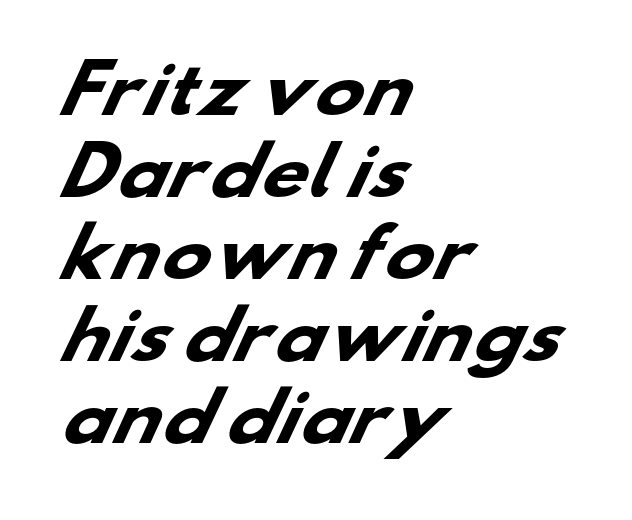
{"serif": "no", "bold": "yes", "weight": "heavy", "width": "wide", "stroke_contrast": "low", "x_height": "small", "monospaced": "no", "underline": "no", "align": "left", "line_spacing": "normal", "line_spacing_ratio": 1.26, "letter_spacing": "normal", "letter_spacing_em": 0.0, "glyph_px": 65}
